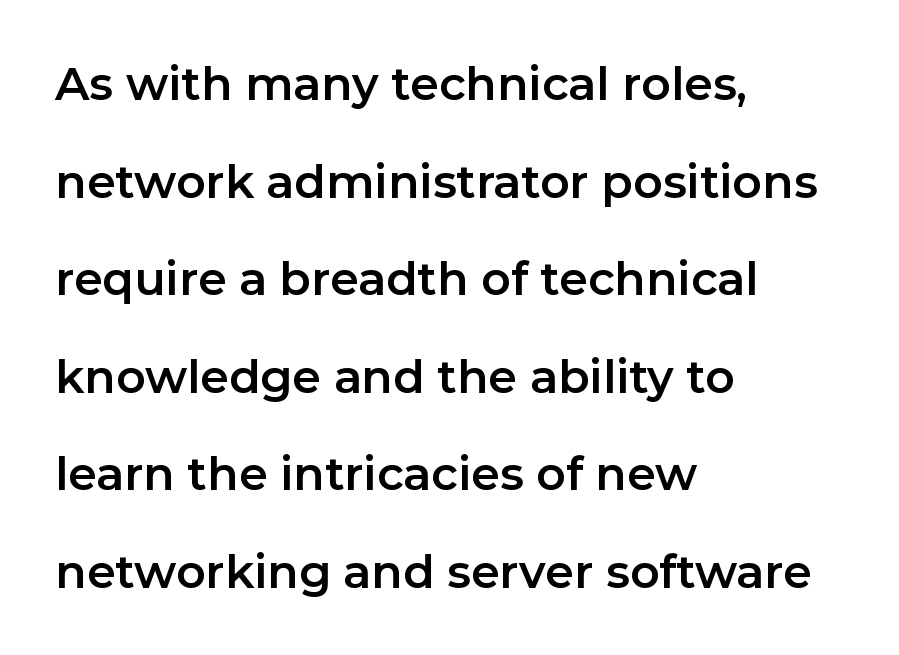
Alignment: flush left. Note the varied advance widths — an 'i' is clearly narrower than an 'm'. Does the type have serifs? No, each stem ends abruptly. Designer's note — italics off, roman on. Students, observe: this is what heavily led, spacious text looks like.
